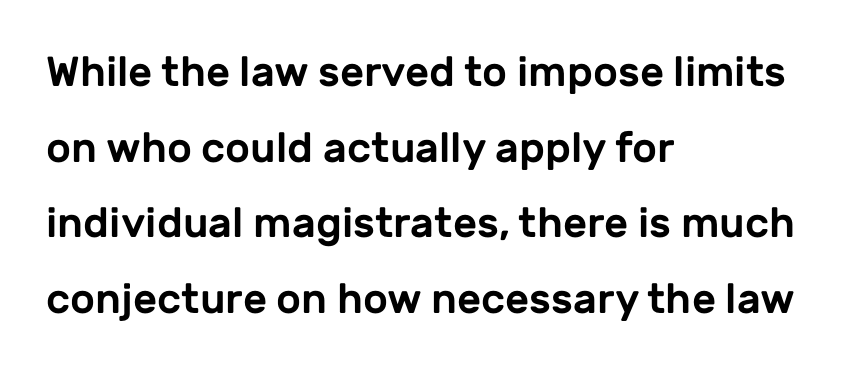
Q: Is the text italic (slanted)? A: No, it is upright.
Q: Is the typeface a serif or a sans-serif typeface? A: Sans-serif.
Q: Is the text underlined? A: No.
Q: How is the paragraph aligned? A: Left-aligned.
Q: Is the spacing between letters normal or unusually wide? A: Normal.
Q: Width (condensed, normal, or wide)? A: Normal.
Q: Stroke contrast? A: Low.
Q: x-height? A: Medium.
Q: Monospaced? A: No.
